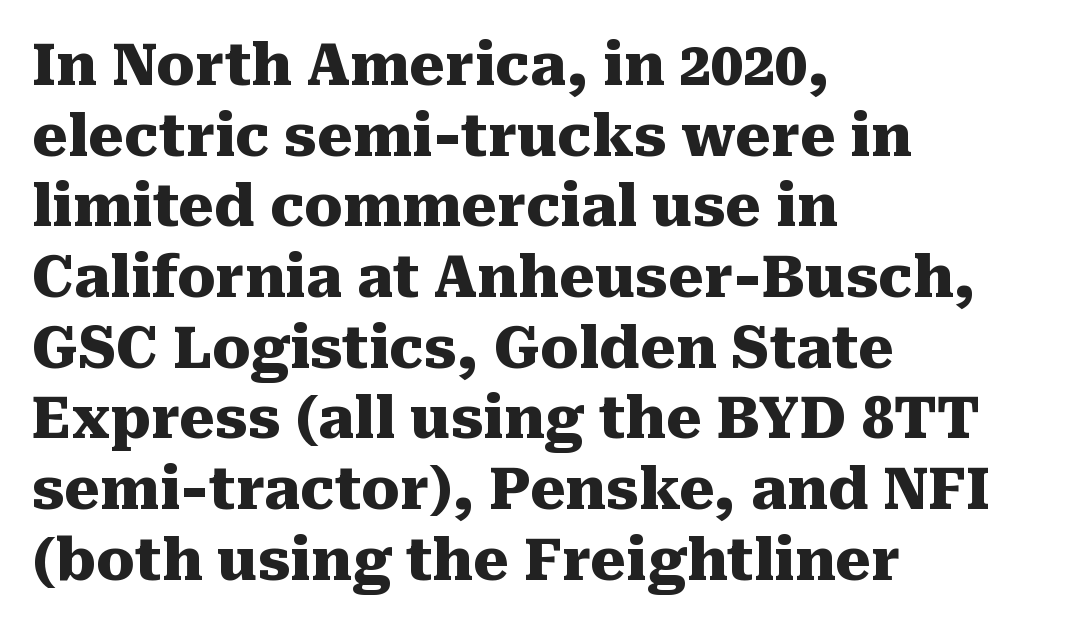
{"serif": "yes", "italic": "no", "bold": "yes", "weight": "heavy", "width": "normal", "stroke_contrast": "medium", "x_height": "medium", "monospaced": "no", "underline": "no", "align": "left", "line_spacing_ratio": 1.24, "letter_spacing": "normal", "letter_spacing_em": 0.0, "glyph_px": 57}
